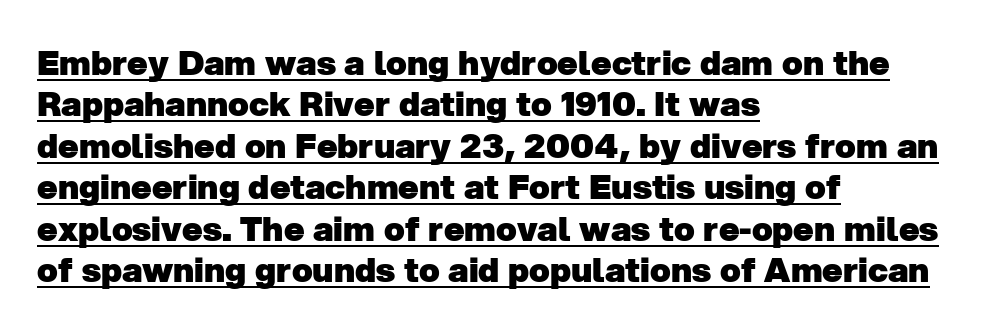
Beneath each row of characters lies a ruled line. Unlike a traditional serif, this face leaves its strokes unadorned. The typesetting leans heavy: a genuine bold. Varying glyph widths throughout — classic text-font behaviour.
